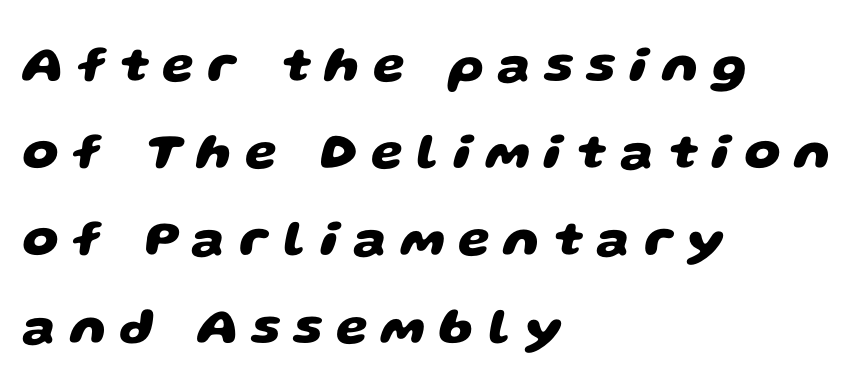
The image shows 51 px heavy, wide sans-serif type; set left-aligned, line spacing 1.71x, unusually wide letter spacing (+0.27 em), not underlined; low stroke contrast and a large x-height.
